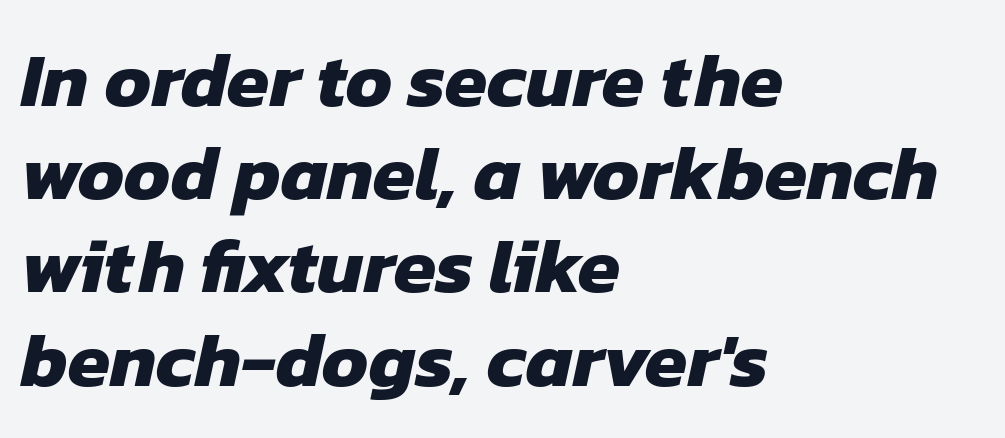
{"serif": "no", "bold": "yes", "weight": "heavy", "width": "normal", "stroke_contrast": "low", "x_height": "medium", "monospaced": "no", "underline": "no", "align": "left", "line_spacing_ratio": 1.21, "letter_spacing": "normal", "letter_spacing_em": 0.0, "glyph_px": 77}
